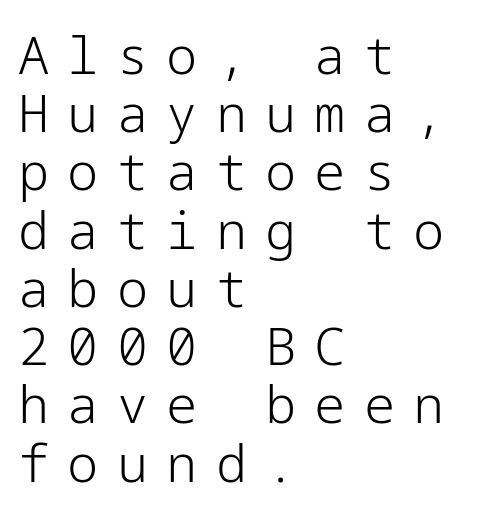
{"serif": "no", "italic": "no", "bold": "no", "weight": "light", "width": "normal", "stroke_contrast": "low", "x_height": "medium", "underline": "no", "align": "left", "line_spacing": "tight", "line_spacing_ratio": 1.12, "letter_spacing": "wide", "letter_spacing_em": 0.35, "glyph_px": 52}
